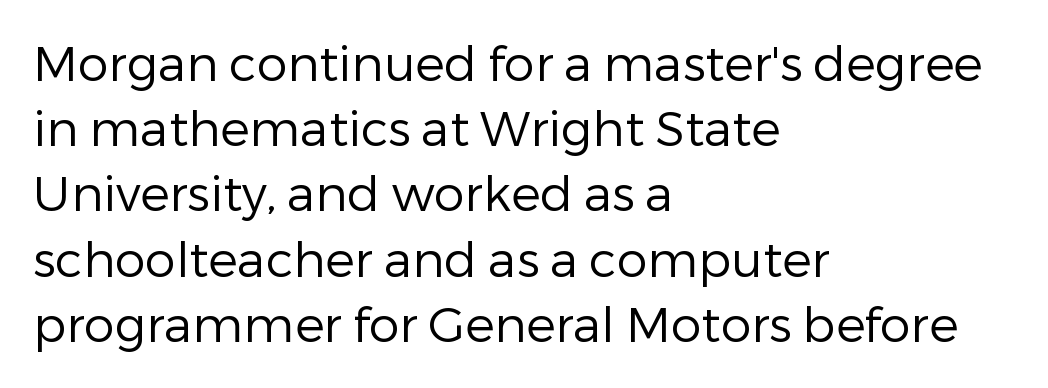
Q: Is the text bold? A: No.
Q: Is the text italic (slanted)? A: No, it is upright.
Q: Is the typeface a serif or a sans-serif typeface? A: Sans-serif.
Q: Is the text underlined? A: No.
Q: How is the paragraph aligned? A: Left-aligned.
Q: Is the spacing between letters normal or unusually wide? A: Normal.
Q: Is the spacing between lines tight, normal or loose? A: Normal.
Q: Width (condensed, normal, or wide)? A: Normal.
Q: Stroke contrast? A: Low.
Q: x-height? A: Medium.
Q: Monospaced? A: No.
